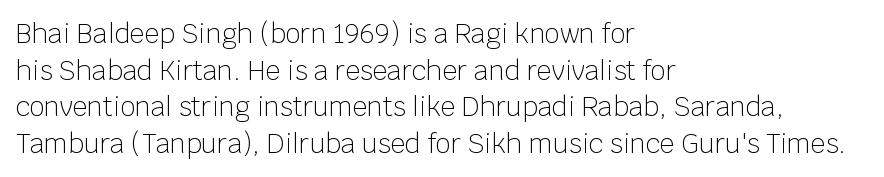
{"italic": "no", "bold": "no", "underline": "no", "align": "left", "line_spacing": "normal", "line_spacing_ratio": 1.41, "letter_spacing": "normal", "letter_spacing_em": 0.0, "glyph_px": 26}
